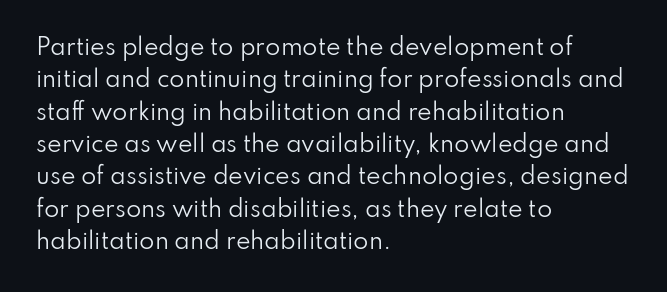
The image shows 22 px text type, upright; set left-aligned, normal line spacing (1.47x), normal letter spacing, not underlined.
